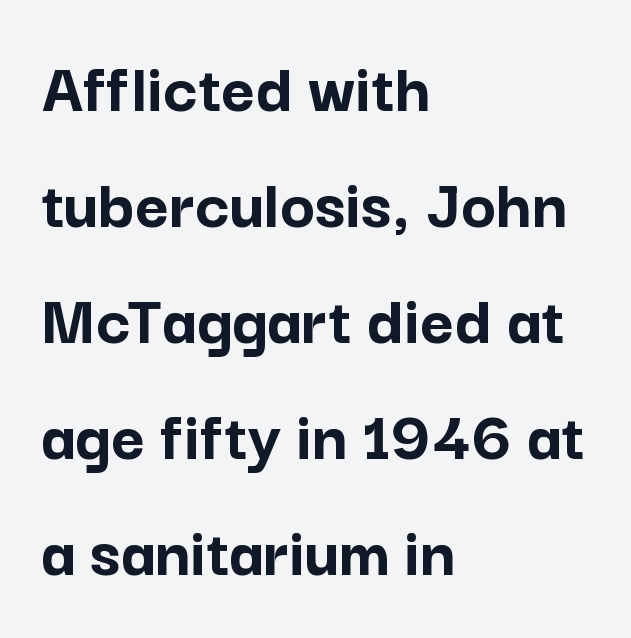
Casual observation: everything's shoved over to the left. Just letters on the line, the space beneath them empty. Do the letters lean? They stand straight. Type style note: lacks serifs.
